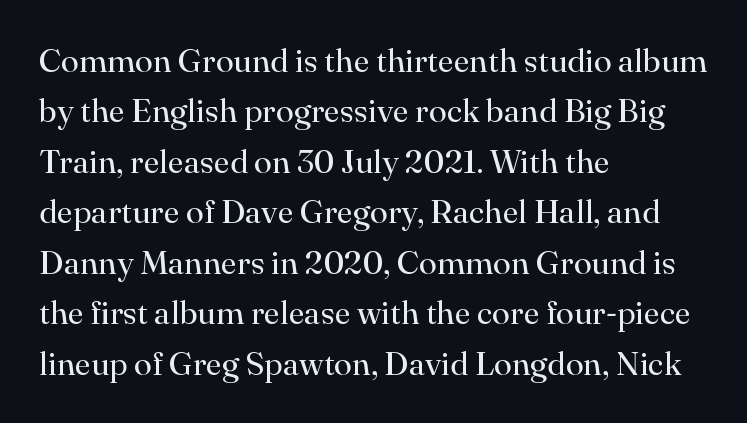
The image shows 33 px regular-weight serif type, upright; set left-aligned, normal line spacing (1.53x), normal letter spacing, not underlined; high stroke contrast and a small x-height.
